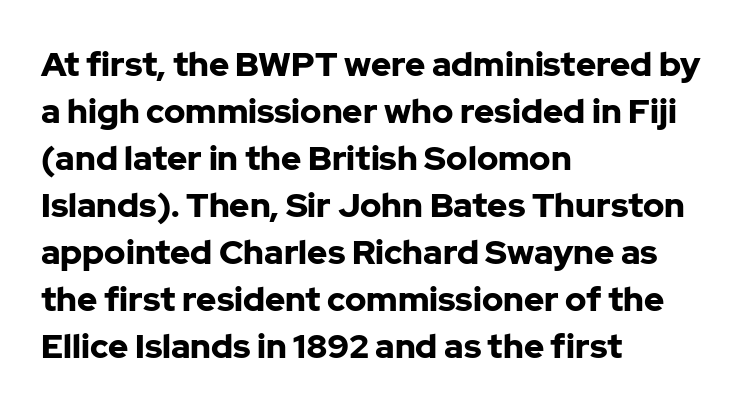
Q: Is the text bold? A: Yes.
Q: Is the text italic (slanted)? A: No, it is upright.
Q: Is the typeface a serif or a sans-serif typeface? A: Sans-serif.
Q: Is the text underlined? A: No.
Q: How is the paragraph aligned? A: Left-aligned.
Q: Is the spacing between letters normal or unusually wide? A: Normal.
Q: Is the spacing between lines tight, normal or loose? A: Normal.
Q: Width (condensed, normal, or wide)? A: Normal.
Q: Stroke contrast? A: Low.
Q: x-height? A: Medium.
Q: Monospaced? A: No.
